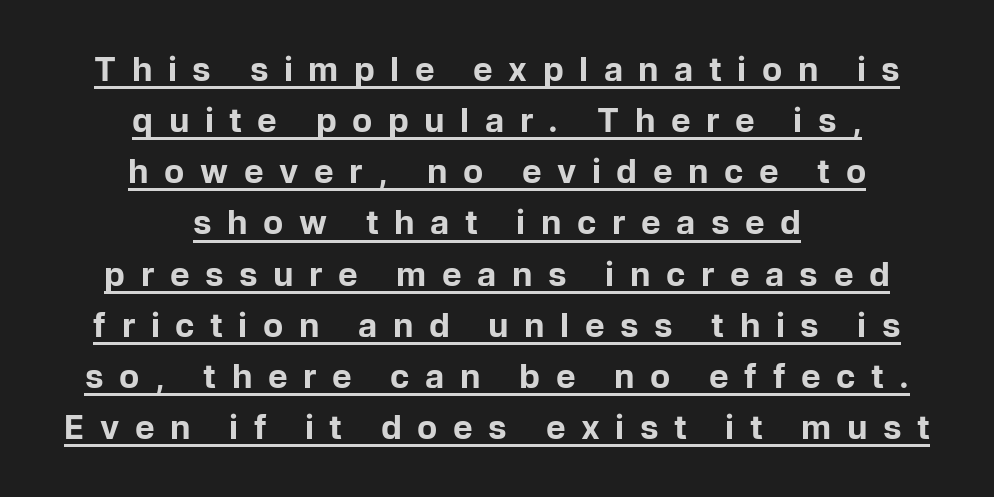
{"serif": "no", "italic": "no", "bold": "yes", "weight": "bold", "width": "normal", "stroke_contrast": "low", "x_height": "medium", "monospaced": "no", "underline": "yes", "align": "center", "line_spacing": "normal", "line_spacing_ratio": 1.55, "letter_spacing": "wide", "letter_spacing_em": 0.47, "glyph_px": 33}
